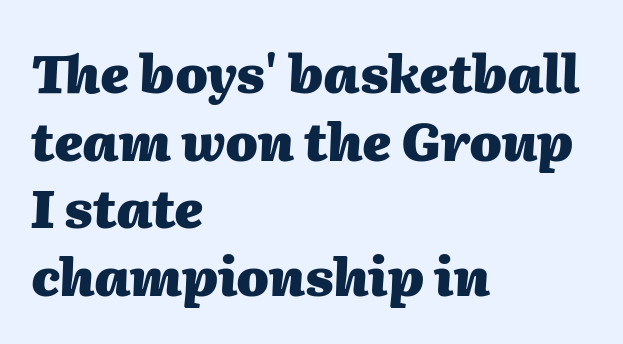
Italic: yes, the glyphs are oblique. The letters advance in unequal steps, a hallmark of proportional type. Casual observation: everything's shoved over to the left. The foot of each line stays bare and open. Quick note: interline space is typical.
